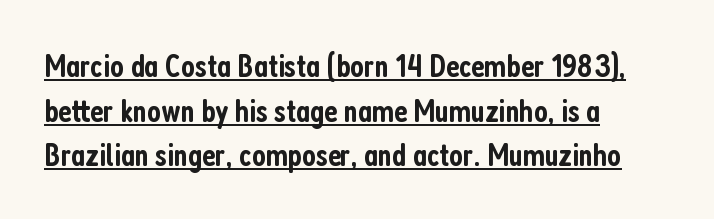
A baseline rule has been typeset under these characters. Students, this is semibold: more ink than regular, less than bold. You could not count columns in this text — the font is proportionally spaced. Designer's note — italics off, roman on. Line spacing here is normal.
